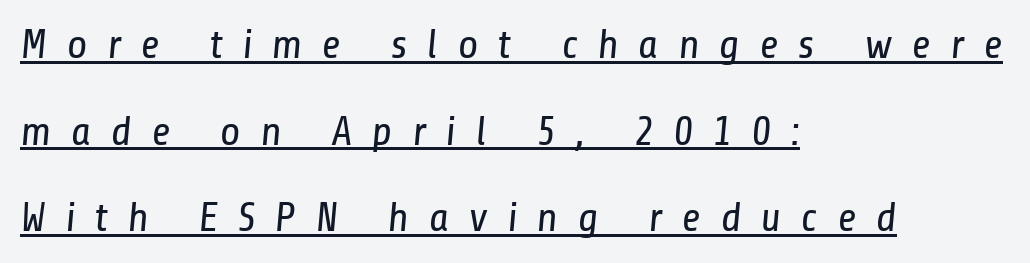
{"serif": "no", "bold": "no", "weight": "regular", "width": "condensed", "stroke_contrast": "low", "x_height": "medium", "monospaced": "no", "underline": "yes", "align": "left", "line_spacing": "loose", "line_spacing_ratio": 2.06, "letter_spacing": "wide", "letter_spacing_em": 0.46, "glyph_px": 42}
